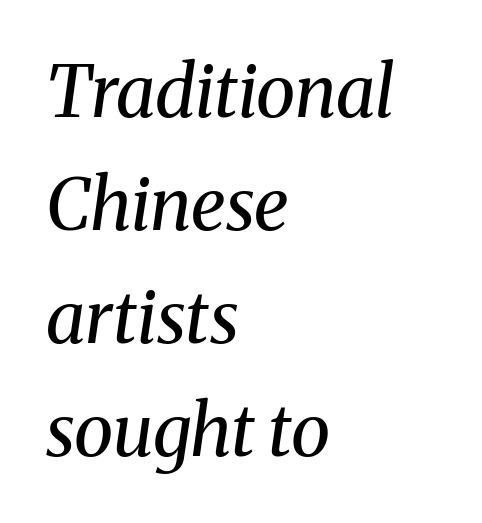
{"serif": "yes", "italic": "yes", "lean": "right", "slant_degrees": 8, "bold": "no", "weight": "regular", "width": "normal", "stroke_contrast": "medium", "x_height": "medium", "monospaced": "no", "underline": "no", "align": "left", "line_spacing": "normal", "line_spacing_ratio": 1.57, "letter_spacing": "normal", "letter_spacing_em": 0.0, "glyph_px": 72}
